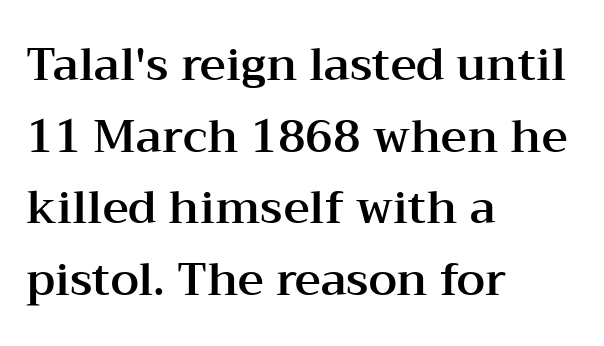
{"serif": "yes", "italic": "no", "width": "wide", "stroke_contrast": "medium", "x_height": "medium", "monospaced": "no", "underline": "no", "align": "left", "line_spacing": "normal", "line_spacing_ratio": 1.59, "letter_spacing": "normal", "letter_spacing_em": 0.0, "glyph_px": 45}
